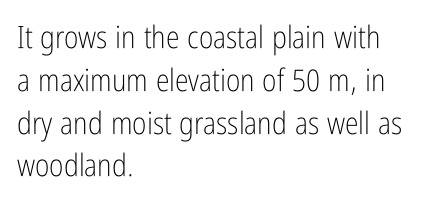
{"serif": "no", "italic": "no", "bold": "no", "weight": "light", "width": "condensed", "stroke_contrast": "low", "x_height": "medium", "monospaced": "no", "underline": "no", "align": "left", "line_spacing": "normal", "line_spacing_ratio": 1.38, "letter_spacing": "normal", "letter_spacing_em": 0.0, "glyph_px": 31}
